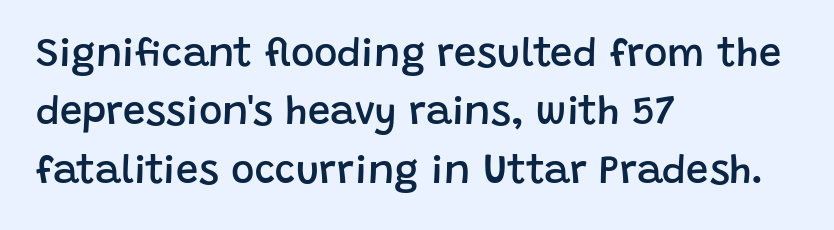
The letters advance in unequal steps, a hallmark of proportional type. Compared with an ordinary text face, these strokes are moderately heavier — a semibold. The passage shown has conventional tracking throughout. Only glyphs here, with clear space below each row. This is sans-serif lettering, the kind often seen on screens and signage. The passage shown stacks its lines at a standard gap.
